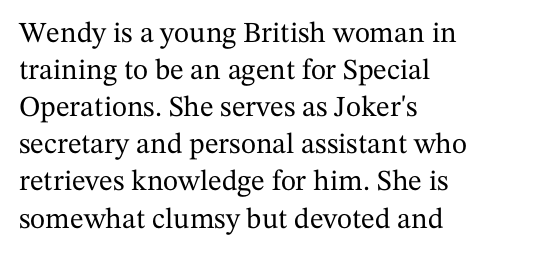
The image shows 29 px serif type, upright; set left-aligned, normal line spacing (1.28x), normal letter spacing, not underlined; medium stroke contrast and a medium x-height.
